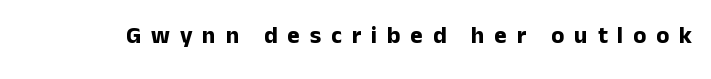
Q: Is the text bold? A: Yes.
Q: Is the text italic (slanted)? A: No, it is upright.
Q: Is the text underlined? A: No.
Q: Is the spacing between letters normal or unusually wide? A: Unusually wide.
